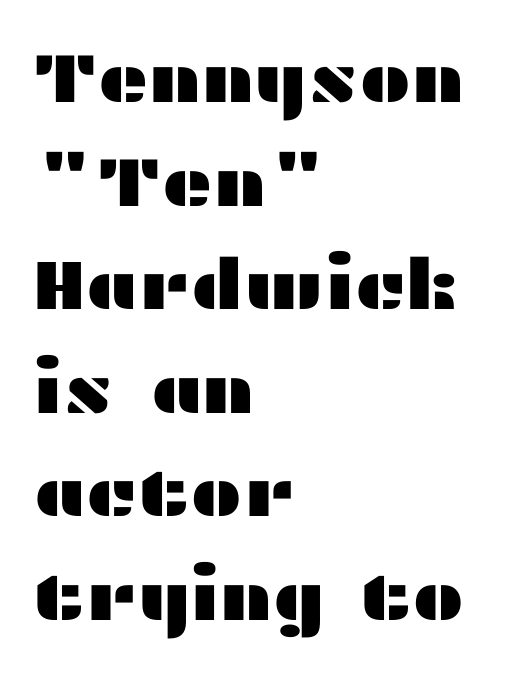
The image shows 70 px wide sans-serif type, upright; set left-aligned, normal line spacing (1.48x), normal letter spacing, not underlined; medium stroke contrast and a medium x-height.
